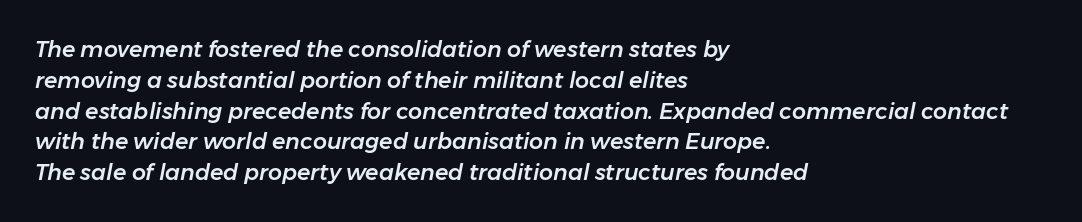
The image shows 22 px text type, italic (leaning right); set left-aligned, normal line spacing (1.4x), normal letter spacing, not underlined.
